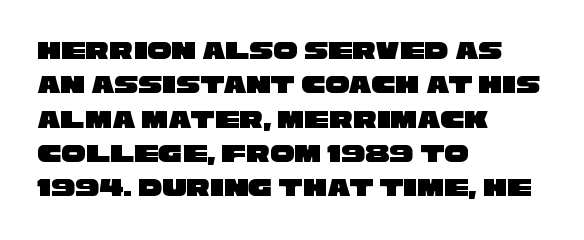
Any mark beneath the type? The region is blank. Horizontal bands of white between lines are of average thickness. The line texture is even and compact thanks to regular tracking. Every row of glyphs begins at an identical x-position on the left.
